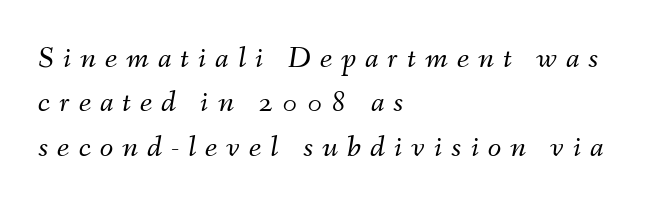
{"italic": "yes", "lean": "right", "slant_degrees": 9, "bold": "no", "weight": "light", "width": "normal", "stroke_contrast": "medium", "x_height": "small", "monospaced": "no", "underline": "no", "align": "left", "line_spacing": "normal", "line_spacing_ratio": 1.43, "letter_spacing": "wide", "letter_spacing_em": 0.29, "glyph_px": 31}
